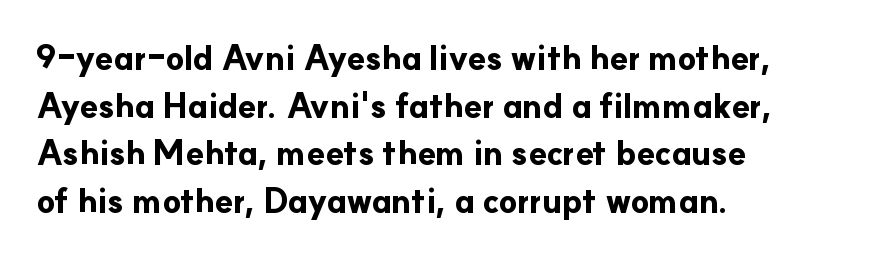
This sample keeps an unexceptional amount of space between lines. Typographically, this falls in the sans-serif category. There is no visible air inserted between adjacent glyphs. The space beneath each line is pristine and unruled. A roman cut, with each character standing at attention. Caption: bold face, heavy strokes.
